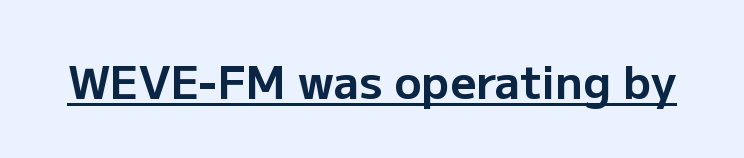
{"serif": "no", "italic": "no", "bold": "yes", "weight": "bold", "width": "normal", "stroke_contrast": "low", "x_height": "medium", "monospaced": "no", "underline": "yes", "letter_spacing": "normal", "letter_spacing_em": 0.0, "glyph_px": 45}
